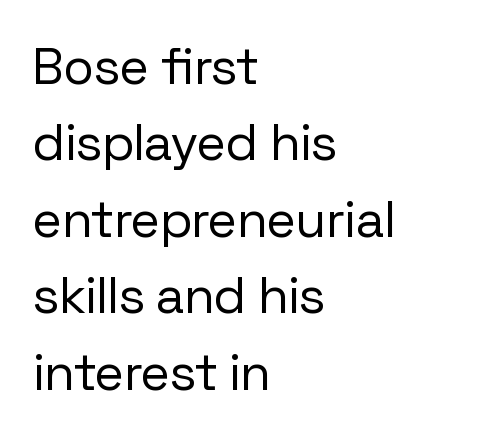
Unlike a traditional serif, this face leaves its strokes unadorned. If you measured baseline to baseline, you'd find a middling distance. Type without underlining. The passage shown is typed in a proportional face where columns would drift.
